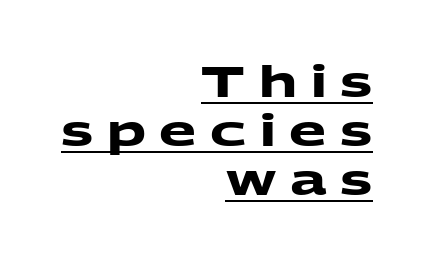
Q: Is the text bold? A: Yes.
Q: Is the typeface a serif or a sans-serif typeface? A: Sans-serif.
Q: Is the text underlined? A: Yes.
Q: How is the paragraph aligned? A: Right-aligned.
Q: Is the spacing between letters normal or unusually wide? A: Unusually wide.
Q: Is the spacing between lines tight, normal or loose? A: Tight.
Q: Width (condensed, normal, or wide)? A: Wide.
Q: Stroke contrast? A: Medium.
Q: x-height? A: Medium.
Q: Monospaced? A: No.
